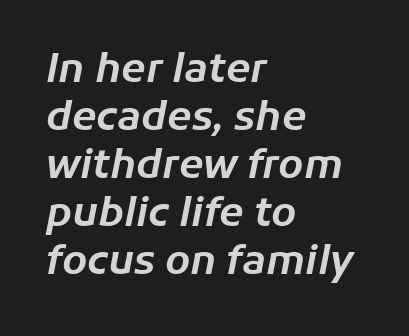
The line texture is even and compact thanks to regular tracking. Caption: multi-line text, flush left, ragged right. The rendering uses natural spacing where letterforms have individual widths. Letters rest on an invisible, unmarked baseline. The letters are slanted; this is an italic face.
